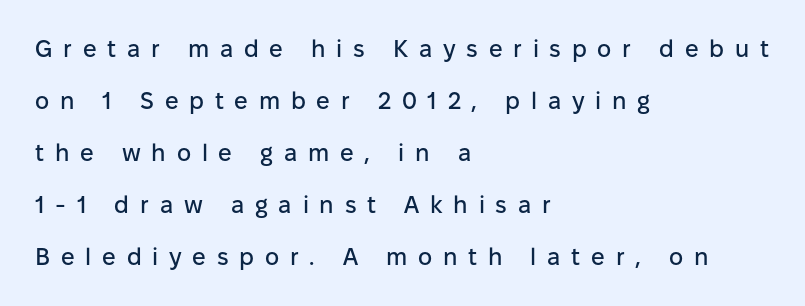
The image shows 24 px text type, upright; set left-aligned, loose line spacing (2.17x), unusually wide letter spacing (+0.45 em), not underlined.
